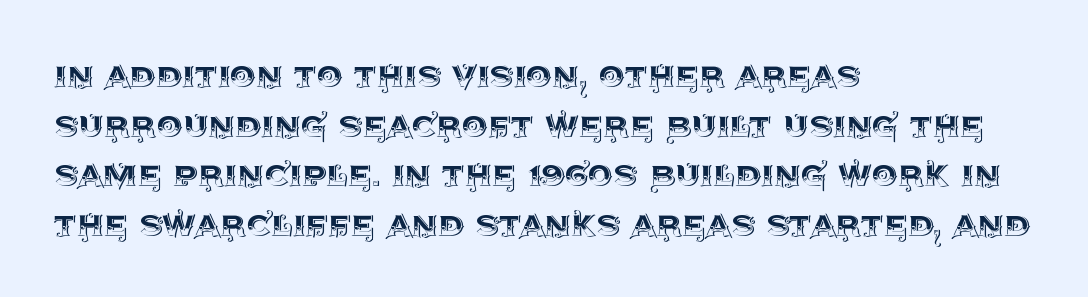
If you drew a line through each stem, it would be perfectly vertical. The gaps between neighbouring characters are ordinary and unremarkable. All the whitespace from short lines collects on the right. You could not count columns in this text — the font is proportionally spaced. Each row of text sits above clean, open space.
